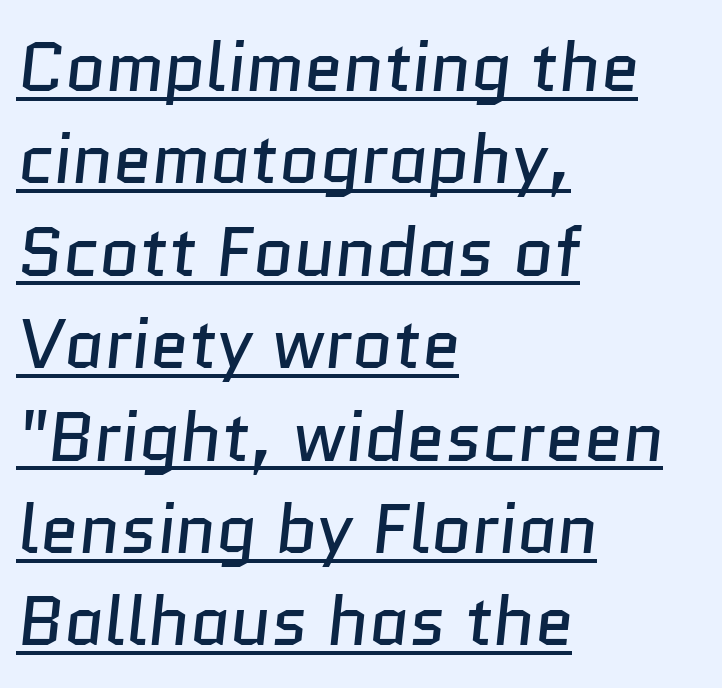
The rendering shows plain stroke endings on the letterforms — a sans-serif design. Looks like regular typesetting: each glyph gets only the width it needs. Left-aligned paragraph, ragged on the right. The line texture is even and compact thanks to regular tracking. Vertical spacing — default.
